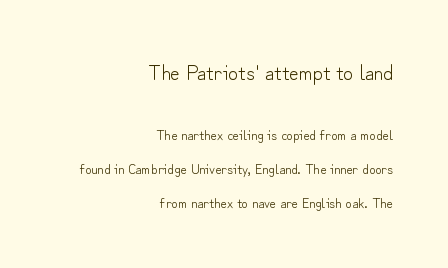
Is this a heavy cut? Hardly; it is regular or lighter. The leading is generous, giving the passage an open texture. Caption: multi-line text, flush right, ragged left. Posture: straight, roman, zero tilt. Rule under the text: the space is simply empty.
